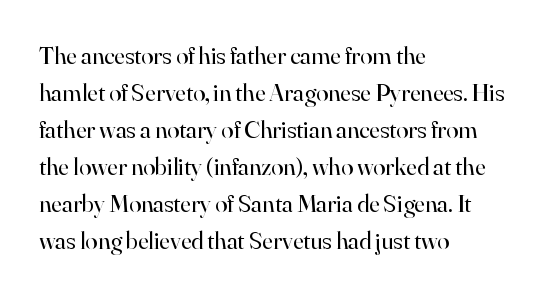
The image shows 25 px text type, upright; set left-aligned, normal line spacing (1.48x), normal letter spacing, not underlined.
